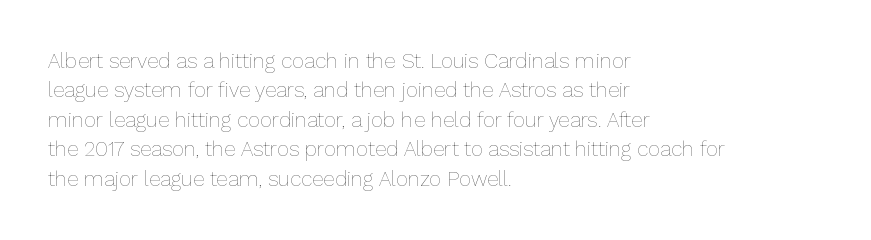
Q: Is the text bold? A: No.
Q: Is the text italic (slanted)? A: No, it is upright.
Q: Is the text underlined? A: No.
Q: How is the paragraph aligned? A: Left-aligned.
Q: Is the spacing between letters normal or unusually wide? A: Normal.
Q: Is the spacing between lines tight, normal or loose? A: Normal.
